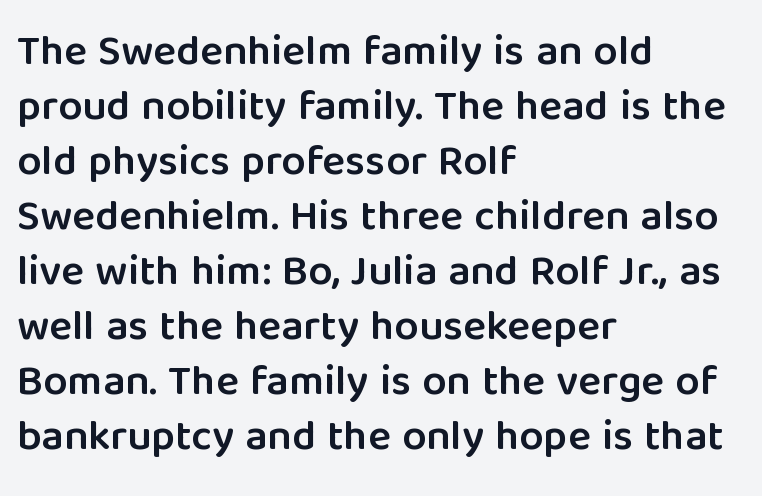
{"serif": "no", "italic": "no", "bold": "semi", "weight": "semibold", "width": "normal", "stroke_contrast": "low", "x_height": "medium", "monospaced": "no", "underline": "no", "align": "left", "line_spacing": "normal", "line_spacing_ratio": 1.28, "letter_spacing": "normal", "letter_spacing_em": 0.0, "glyph_px": 43}
